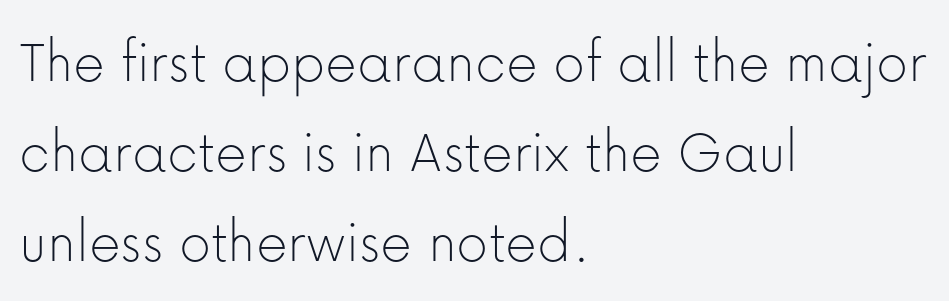
The image shows 62 px thin sans-serif type, upright; set left-aligned, normal line spacing (1.45x), normal letter spacing, not underlined; low stroke contrast and a medium x-height.
